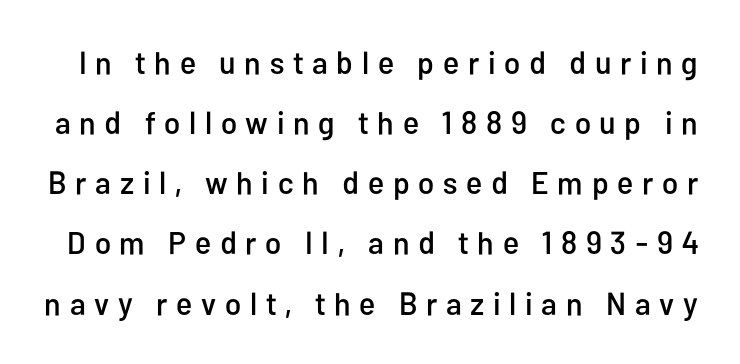
Q: Is the text italic (slanted)? A: No, it is upright.
Q: Is the typeface a serif or a sans-serif typeface? A: Sans-serif.
Q: Is the text underlined? A: No.
Q: Is the spacing between letters normal or unusually wide? A: Unusually wide.
Q: Width (condensed, normal, or wide)? A: Condensed.
Q: Stroke contrast? A: Low.
Q: x-height? A: Medium.
Q: Monospaced? A: No.
